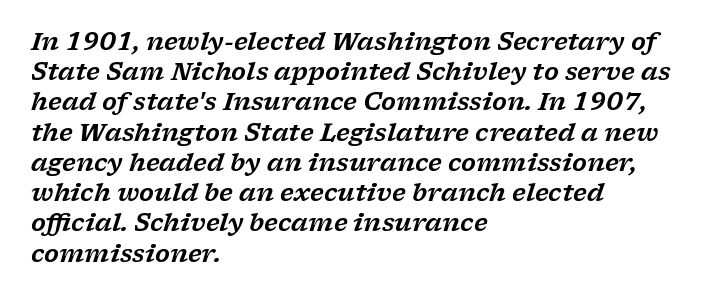
Q: Is the text italic (slanted)? A: Yes, it leans right by about 17 degrees.
Q: Is the text underlined? A: No.
Q: How is the paragraph aligned? A: Left-aligned.
Q: Is the spacing between letters normal or unusually wide? A: Normal.
Q: Is the spacing between lines tight, normal or loose? A: Normal.
